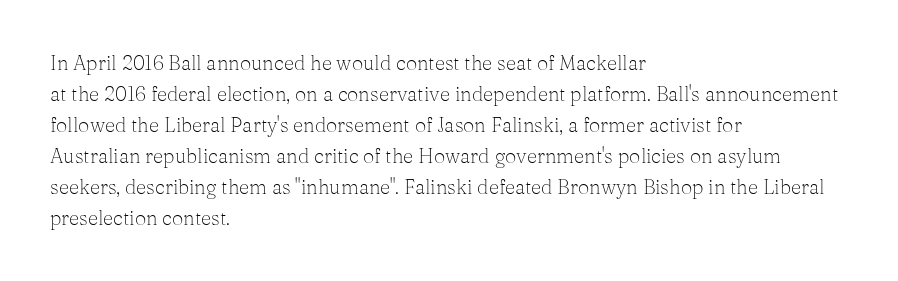
The image shows 20 px text type, upright; set left-aligned, normal line spacing (1.55x), normal letter spacing, not underlined.
